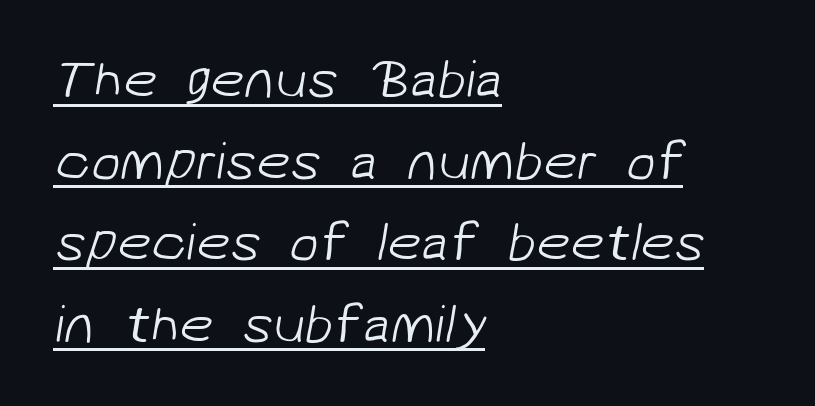
Observe the ordinary spacing: letters are neighbours, not strangers. The rendering shows plain stroke endings on the letterforms — a sans-serif design. Looks like regular typesetting: each glyph gets only the width it needs. Visually the block forms a straight wall on the left and a jagged coastline on the right. A normal amount of white space separates one row of letters from the next. Ink coverage per letter is moderate at most.
